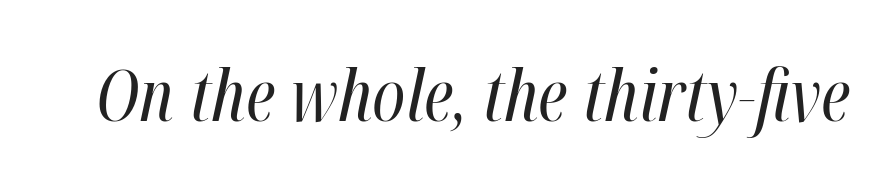
Q: Is the text bold? A: No.
Q: Is the text italic (slanted)? A: Yes, it leans right by about 12 degrees.
Q: Is the text underlined? A: No.
Q: Is the spacing between letters normal or unusually wide? A: Normal.
Q: Width (condensed, normal, or wide)? A: Condensed.
Q: Stroke contrast? A: High.
Q: x-height? A: Medium.
Q: Monospaced? A: No.
